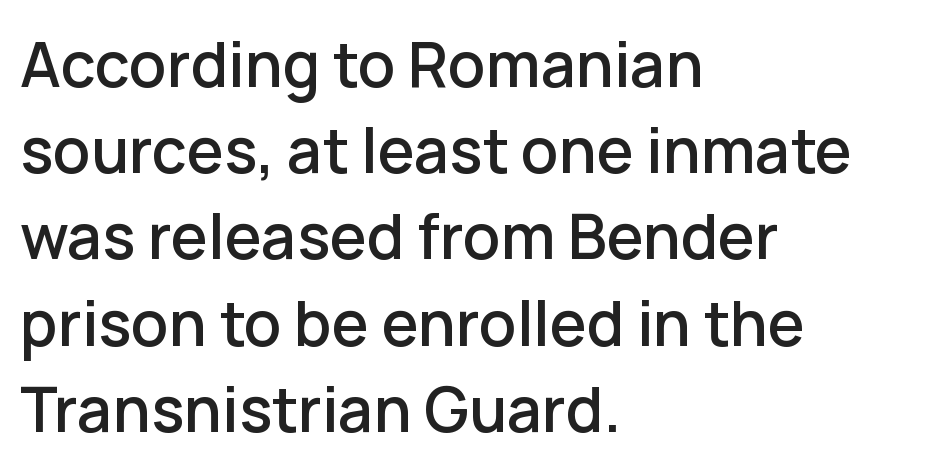
The image shows 62 px sans-serif type, upright; set left-aligned, normal line spacing (1.39x), normal letter spacing, not underlined; low stroke contrast and a medium x-height.
